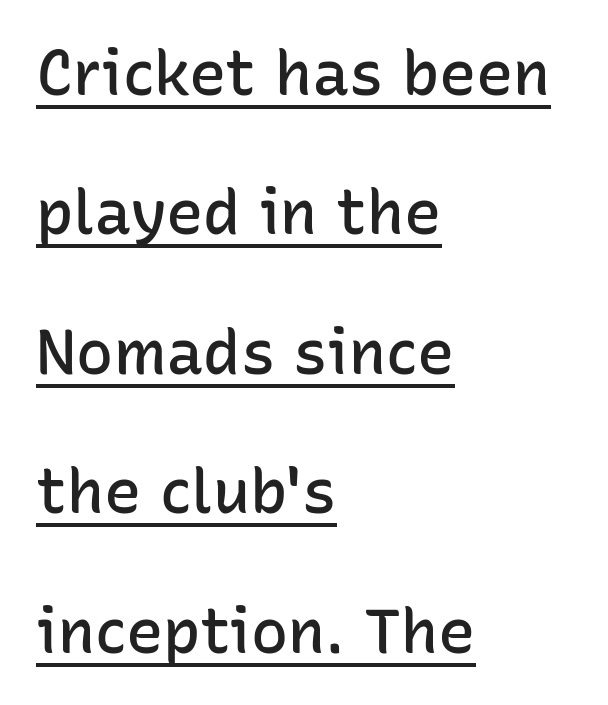
The image shows 62 px semibold sans-serif type, upright; set left-aligned, loose line spacing (2.25x), normal letter spacing, underlined; low stroke contrast and a medium x-height.
